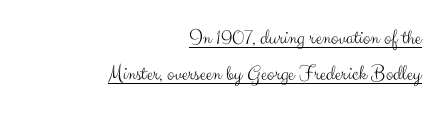
The image shows 22 px text type; set right-aligned, normal line spacing (1.64x), normal letter spacing, underlined.
